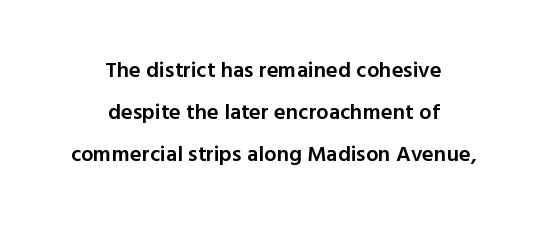
Q: Is the text bold? A: Semi-bold.
Q: Is the text italic (slanted)? A: No, it is upright.
Q: Is the text underlined? A: No.
Q: How is the paragraph aligned? A: Centered.
Q: Is the spacing between letters normal or unusually wide? A: Normal.
Q: Is the spacing between lines tight, normal or loose? A: Loose.
